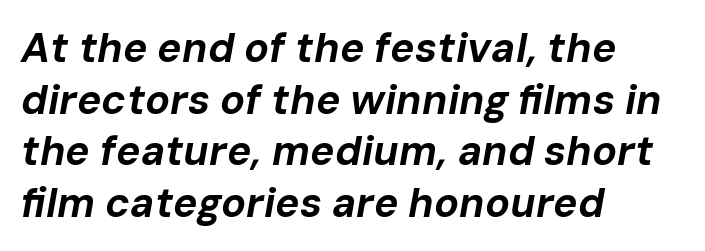
The image shows 41 px bold type, italic (leaning right); set left-aligned, normal line spacing (1.26x), normal letter spacing, not underlined; low stroke contrast and a medium x-height.
